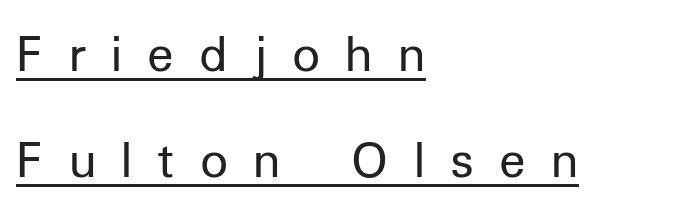
Q: Is the text bold? A: No.
Q: Is the text italic (slanted)? A: No, it is upright.
Q: Is the typeface a serif or a sans-serif typeface? A: Sans-serif.
Q: Is the text underlined? A: Yes.
Q: How is the paragraph aligned? A: Left-aligned.
Q: Is the spacing between letters normal or unusually wide? A: Unusually wide.
Q: Is the spacing between lines tight, normal or loose? A: Loose.
Q: Width (condensed, normal, or wide)? A: Normal.
Q: Stroke contrast? A: Low.
Q: x-height? A: Medium.
Q: Monospaced? A: No.
